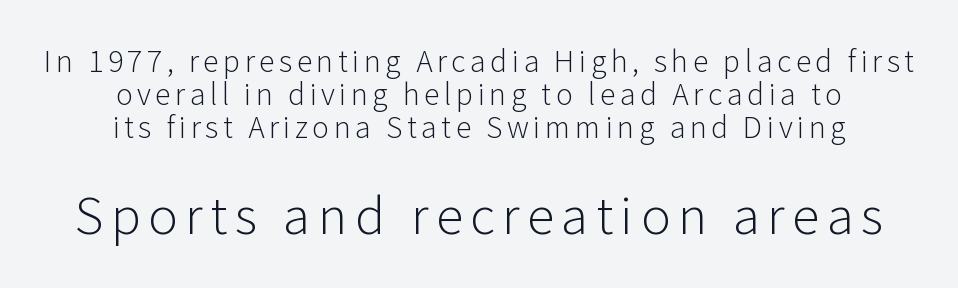
Q: Is the text bold? A: No.
Q: Is the text italic (slanted)? A: No, it is upright.
Q: Is the typeface a serif or a sans-serif typeface? A: Sans-serif.
Q: Is the text underlined? A: No.
Q: How is the paragraph aligned? A: Centered.
Q: Is the spacing between lines tight, normal or loose? A: Tight.
Q: Which block of text is set in a larger size, the first (top) or the second (bottom)? A: The second (bottom) one.
Q: Width (condensed, normal, or wide)? A: Normal.
Q: Stroke contrast? A: Low.
Q: x-height? A: Medium.
Q: Monospaced? A: No.
